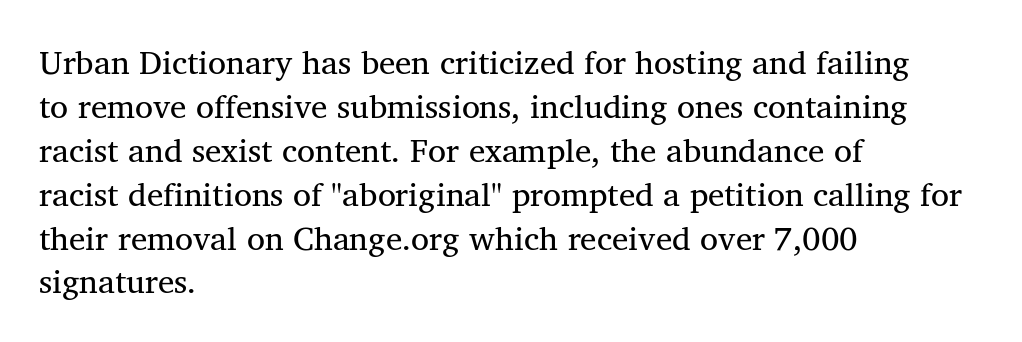
{"serif": "yes", "italic": "no", "bold": "no", "weight": "regular", "width": "normal", "stroke_contrast": "medium", "x_height": "medium", "monospaced": "no", "underline": "no", "align": "left", "line_spacing": "normal", "line_spacing_ratio": 1.33, "letter_spacing": "normal", "letter_spacing_em": 0.0, "glyph_px": 33}
